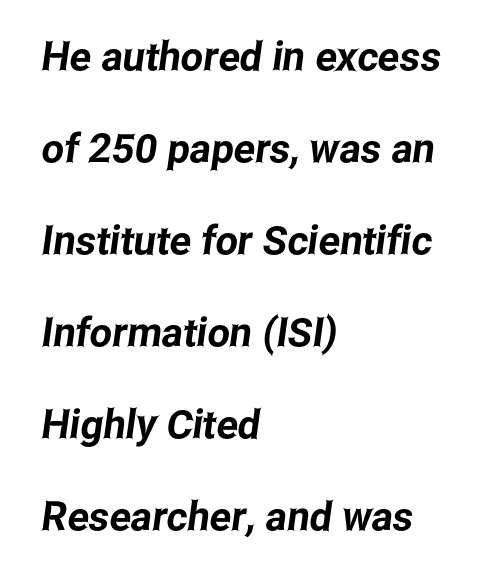
The image shows 40 px condensed sans-serif type; set left-aligned, loose line spacing (2.3x), normal letter spacing, not underlined; low stroke contrast and a medium x-height.
